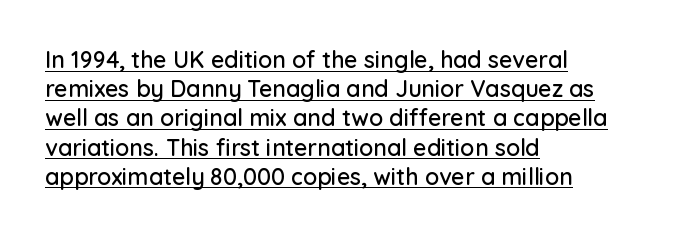
The ragged edge is on the right, which tells us the setting is flush left. The gaps between neighbouring characters are ordinary and unremarkable. Each line of the rendering has a horizontal stroke beneath the glyphs. These lines were composed using upright roman letters.
